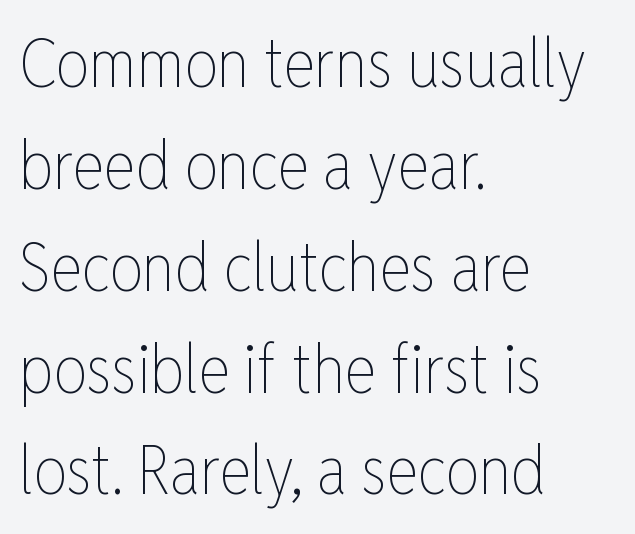
{"italic": "no", "bold": "no", "weight": "thin", "width": "condensed", "stroke_contrast": "low", "x_height": "medium", "monospaced": "no", "underline": "no", "align": "left", "line_spacing": "normal", "line_spacing_ratio": 1.52, "letter_spacing": "normal", "letter_spacing_em": 0.0, "glyph_px": 67}
